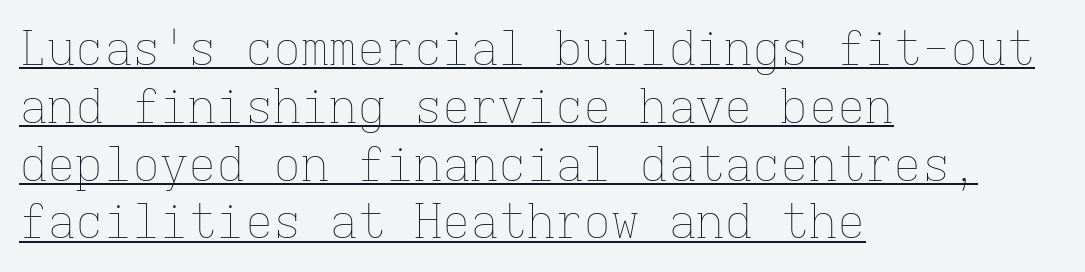
Typeset ragged right — the left edge is the straight one. The cut favours lightness, reaching ordinary text weight at its darkest. Check the space under the baseline: a stroke is drawn there. Unlike italic type, these characters show no tilt at all.
